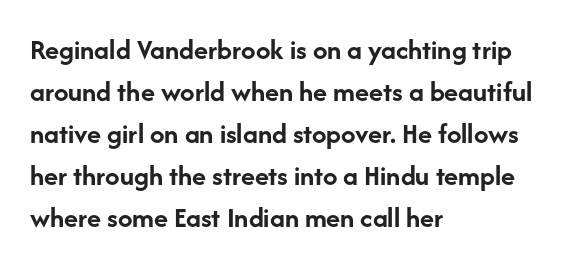
{"serif": "no", "italic": "no", "bold": "yes", "weight": "semibold", "width": "normal", "stroke_contrast": "low", "x_height": "medium", "monospaced": "no", "underline": "no", "align": "left", "line_spacing": "normal", "line_spacing_ratio": 1.45, "letter_spacing": "normal", "letter_spacing_em": 0.0, "glyph_px": 29}
